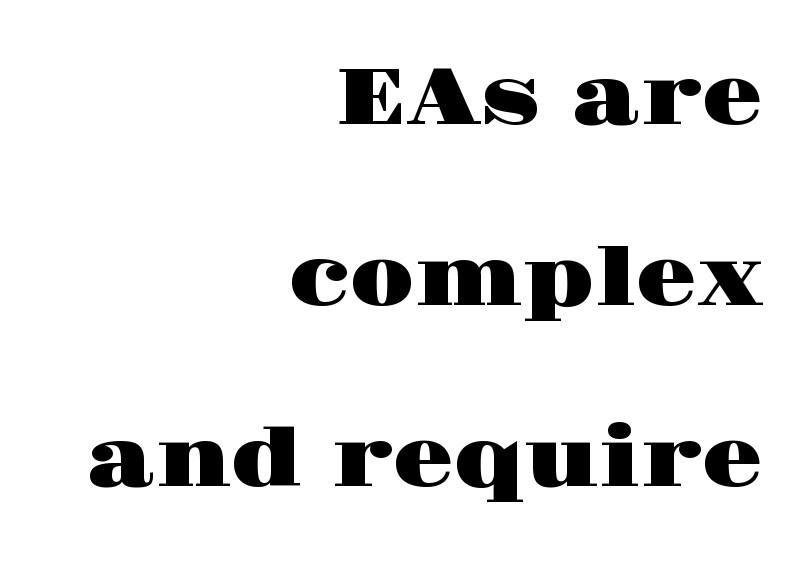
{"serif": "yes", "italic": "no", "width": "wide", "stroke_contrast": "high", "x_height": "large", "monospaced": "no", "underline": "no", "align": "right", "line_spacing": "loose", "line_spacing_ratio": 2.29, "letter_spacing": "normal", "letter_spacing_em": 0.0, "glyph_px": 79}
